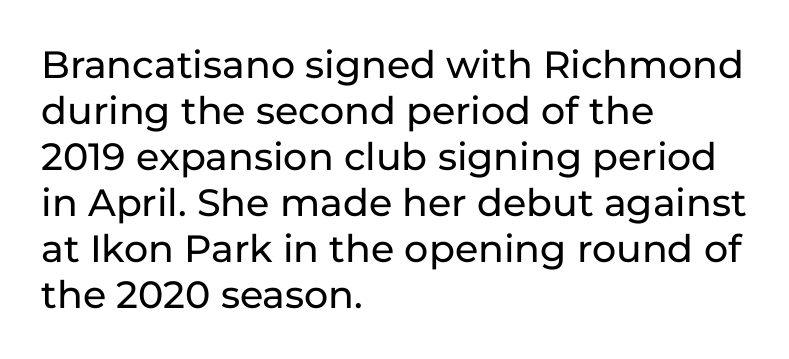
{"serif": "no", "italic": "no", "width": "normal", "stroke_contrast": "low", "x_height": "medium", "monospaced": "no", "underline": "no", "align": "left", "line_spacing_ratio": 1.21, "letter_spacing": "normal", "letter_spacing_em": 0.0, "glyph_px": 38}
